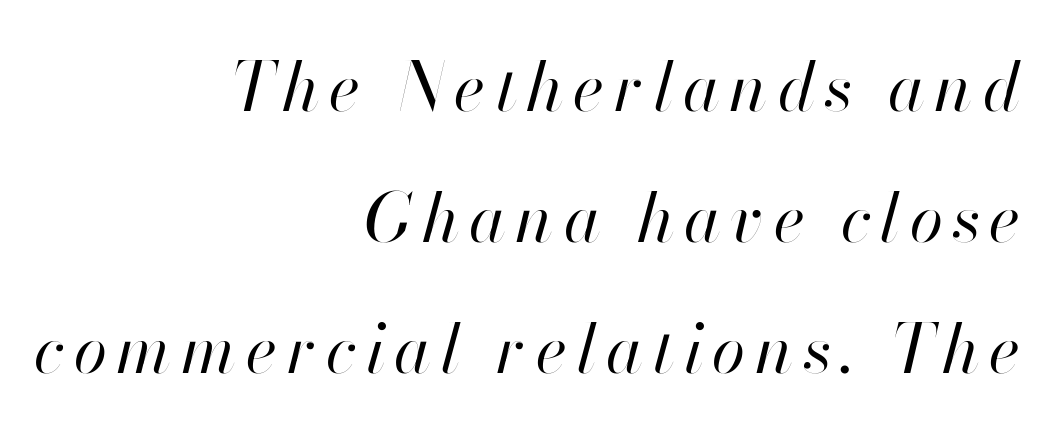
The typography opts for an oblique posture over an upright one. Underline: absent. Stroke thickness stays within the range of a standard reading face or lighter. A typesetter would call this proportional, since set widths differ per character.
